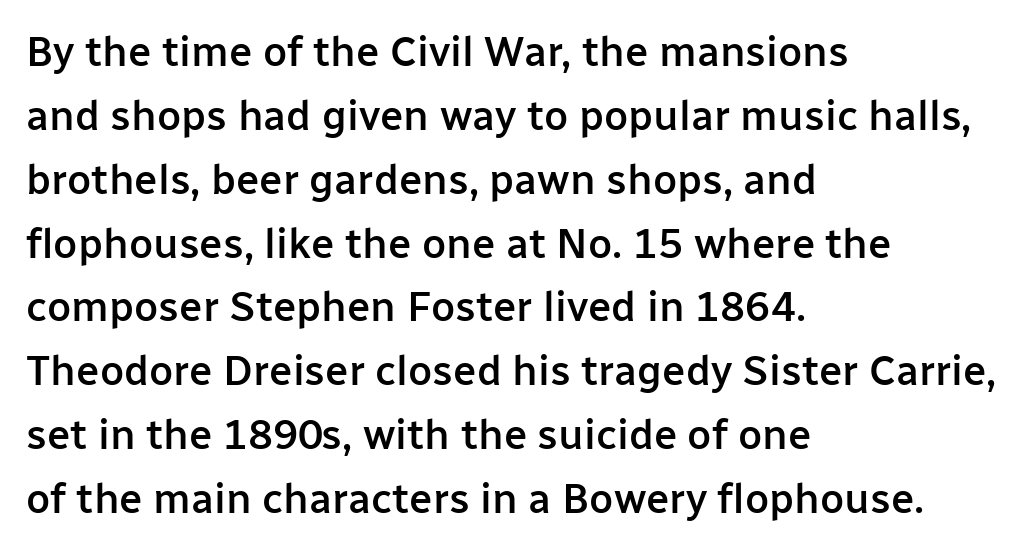
The passage shown stacks its lines at a standard gap. Nope, no serifs anywhere on these letters. Spacing verdict: proportional, widths tailored to each character. Caption: standard tracking, unaltered.
